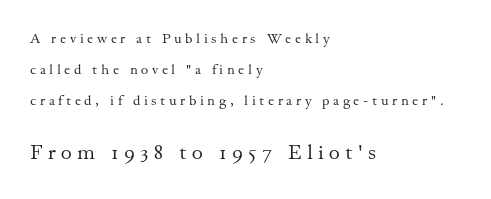
Check the space under the baseline: it is left empty. Honestly, the letter spacing is so wide it's the main thing you notice. It's the straight-up-and-down kind of type. Honestly, the rows look like they've been pulled way apart. Stems here are at most as thick as an everyday book face.
